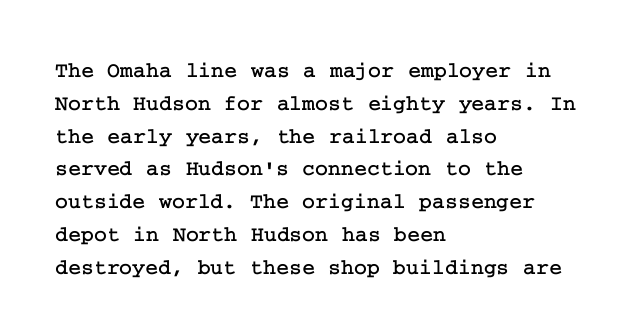
{"italic": "no", "underline": "no", "align": "left", "line_spacing": "normal", "line_spacing_ratio": 1.49, "letter_spacing": "normal", "letter_spacing_em": 0.0, "glyph_px": 22}
